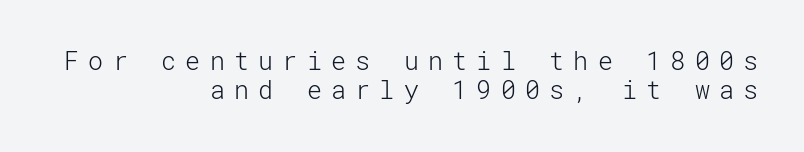
Q: Is the text bold? A: No.
Q: Is the text italic (slanted)? A: No, it is upright.
Q: Is the text underlined? A: No.
Q: How is the paragraph aligned? A: Right-aligned.
Q: Is the spacing between letters normal or unusually wide? A: Unusually wide.
Q: Is the spacing between lines tight, normal or loose? A: Tight.
